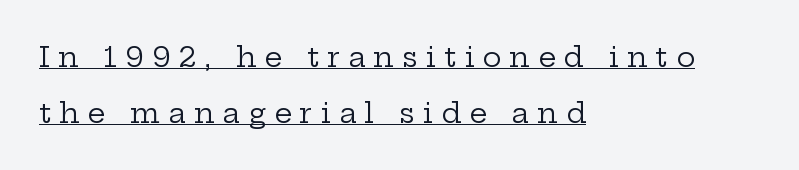
The image shows 28 px regular-weight, wide serif type, upright; set left-aligned, loose line spacing (2.0x), unusually wide letter spacing (+0.29 em), underlined; low stroke contrast and a medium x-height.
